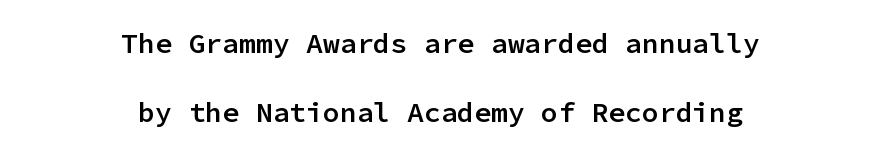
{"serif": "no", "italic": "no", "bold": "semi", "weight": "semibold", "width": "normal", "stroke_contrast": "low", "x_height": "medium", "monospaced": "yes", "underline": "no", "align": "center", "line_spacing": "loose", "line_spacing_ratio": 2.48, "letter_spacing": "normal", "letter_spacing_em": 0.0, "glyph_px": 28}
